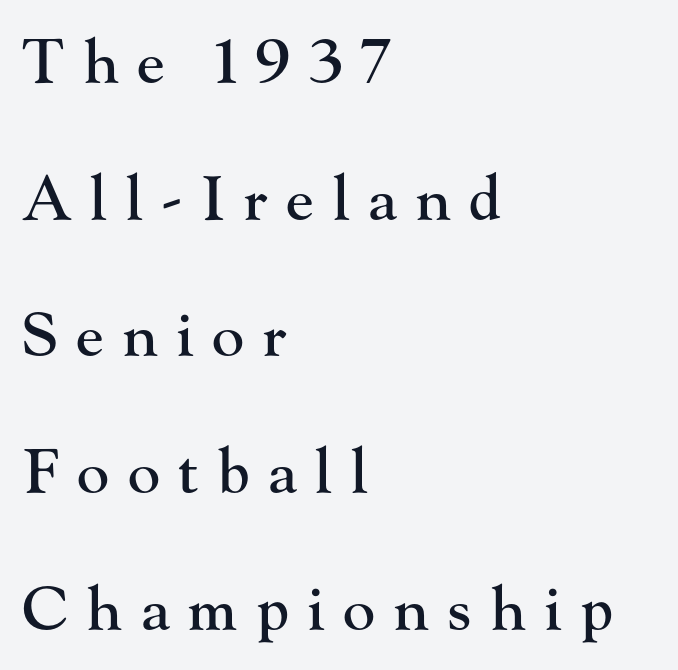
The image shows 61 px serif type, upright; set left-aligned, loose line spacing (2.24x), unusually wide letter spacing (+0.3 em), not underlined; high stroke contrast and a small x-height.
